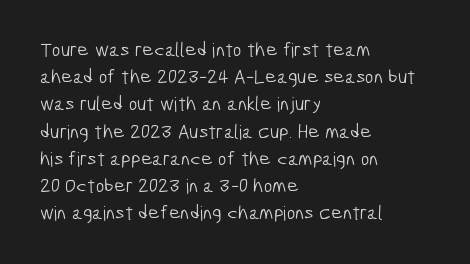
The image shows 20 px text type; set left-aligned, normal line spacing (1.36x), normal letter spacing, not underlined.
